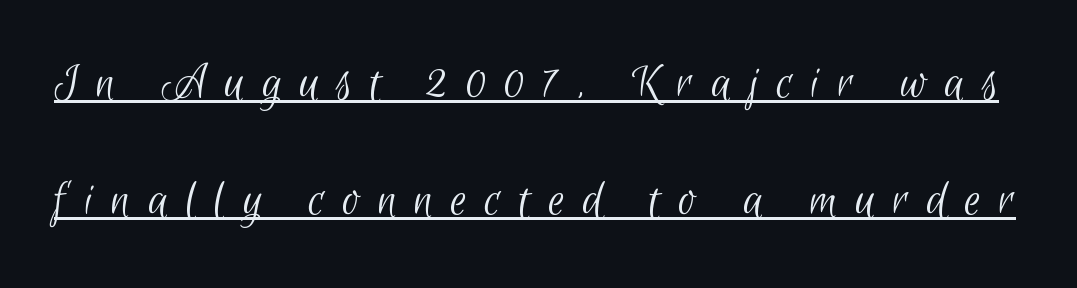
Q: Is the text bold? A: No.
Q: Is the typeface a serif or a sans-serif typeface? A: Sans-serif.
Q: Is the text underlined? A: Yes.
Q: Is the spacing between letters normal or unusually wide? A: Unusually wide.
Q: Is the spacing between lines tight, normal or loose? A: Loose.
Q: Width (condensed, normal, or wide)? A: Condensed.
Q: Stroke contrast? A: Low.
Q: x-height? A: Small.
Q: Monospaced? A: No.
